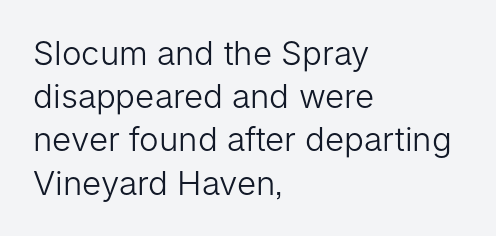
The passage shown is not bold in any degree. Spacing verdict: proportional, widths tailored to each character. Quick note: underline off. Short and long lines alike share a common starting point at left. The passage shown has conventional tracking throughout.
